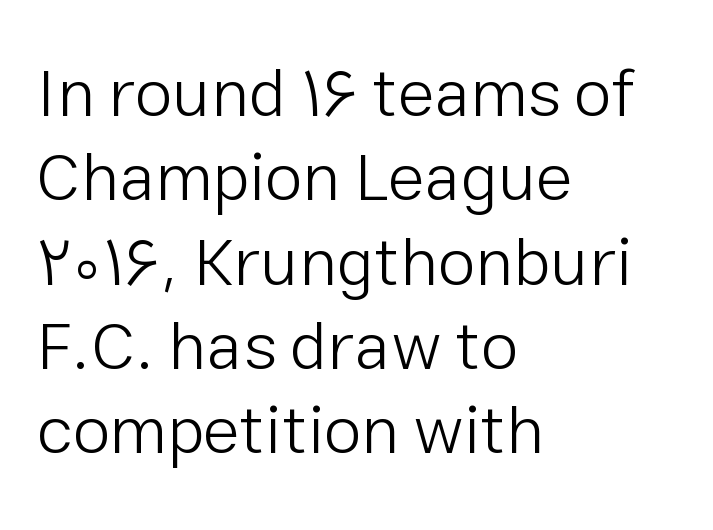
Each letter keeps its own natural width here, so spacing adapts to shape. The tracking reads as untouched default to a designer's eye. The typesetter chose a ragged-right arrangement here. If you drew a line through each stem, it would be perfectly vertical. Letterform terminals end flat and unadorned throughout the passage.
